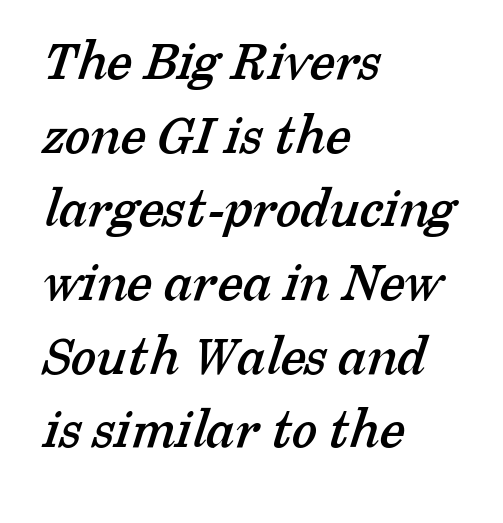
{"serif": "yes", "width": "normal", "stroke_contrast": "low", "x_height": "medium", "monospaced": "no", "underline": "no", "align": "left", "line_spacing": "normal", "line_spacing_ratio": 1.27, "letter_spacing": "normal", "letter_spacing_em": 0.0, "glyph_px": 58}
